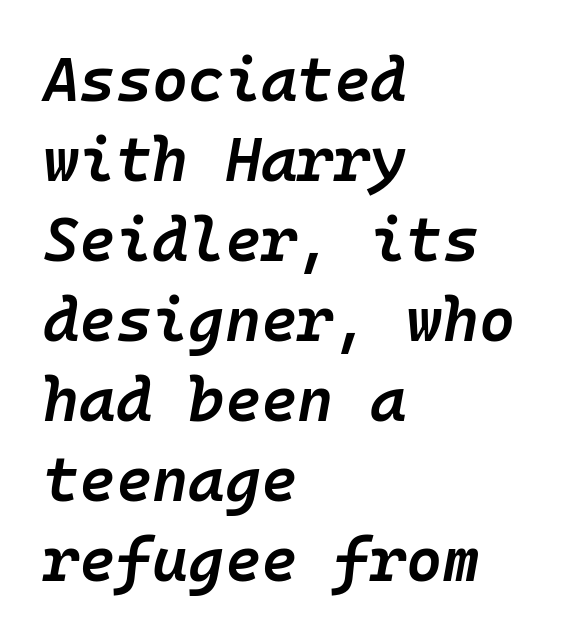
The image shows 62 px semibold type, italic (leaning right), monospaced; set left-aligned, normal line spacing (1.29x), normal letter spacing, not underlined; low stroke contrast and a medium x-height.
